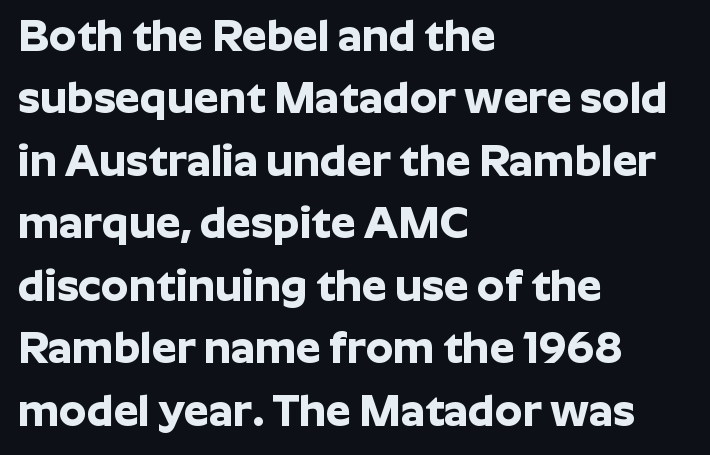
Q: Is the text bold? A: Yes.
Q: Is the text italic (slanted)? A: No, it is upright.
Q: Is the typeface a serif or a sans-serif typeface? A: Sans-serif.
Q: Is the text underlined? A: No.
Q: How is the paragraph aligned? A: Left-aligned.
Q: Is the spacing between letters normal or unusually wide? A: Normal.
Q: Is the spacing between lines tight, normal or loose? A: Normal.
Q: Width (condensed, normal, or wide)? A: Normal.
Q: Stroke contrast? A: Low.
Q: x-height? A: Medium.
Q: Monospaced? A: No.
